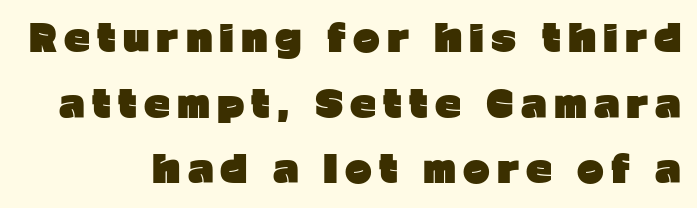
Q: Is the text bold? A: Yes.
Q: Is the text italic (slanted)? A: No, it is upright.
Q: Is the typeface a serif or a sans-serif typeface? A: Sans-serif.
Q: Is the text underlined? A: No.
Q: Is the spacing between letters normal or unusually wide? A: Unusually wide.
Q: Width (condensed, normal, or wide)? A: Normal.
Q: Stroke contrast? A: Low.
Q: x-height? A: Medium.
Q: Monospaced? A: No.
